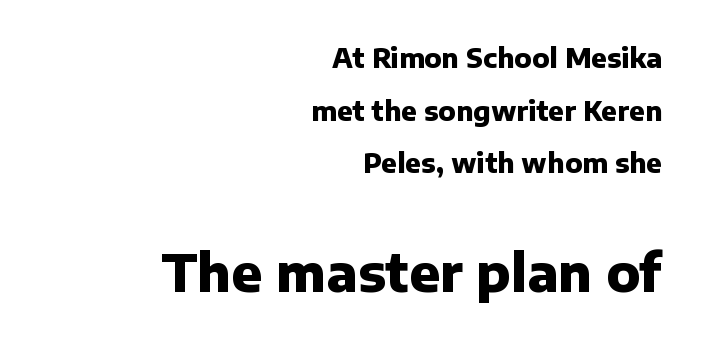
{"serif": "no", "italic": "no", "bold": "yes", "weight": "heavy", "width": "normal", "stroke_contrast": "low", "x_height": "medium", "monospaced": "no", "underline": "no", "align": "right", "line_spacing": "loose", "line_spacing_ratio": 2.02, "letter_spacing": "normal", "letter_spacing_em": 0.0, "larger_block": "second", "size_ratio": 1.96, "glyph_px": 51}
